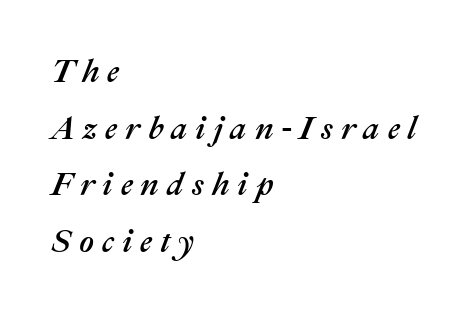
The image shows 32 px text type, italic (leaning right); set left-aligned, line spacing 1.77x, unusually wide letter spacing (+0.25 em), not underlined; medium stroke contrast and a medium x-height.
